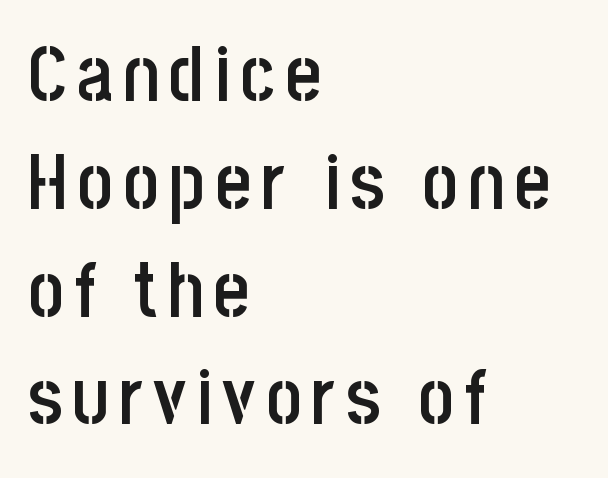
Q: Is the text bold? A: Semi-bold.
Q: Is the text italic (slanted)? A: No, it is upright.
Q: Is the typeface a serif or a sans-serif typeface? A: Sans-serif.
Q: Is the text underlined? A: No.
Q: How is the paragraph aligned? A: Left-aligned.
Q: Is the spacing between lines tight, normal or loose? A: Normal.
Q: Width (condensed, normal, or wide)? A: Condensed.
Q: Stroke contrast? A: Low.
Q: x-height? A: Large.
Q: Monospaced? A: No.
